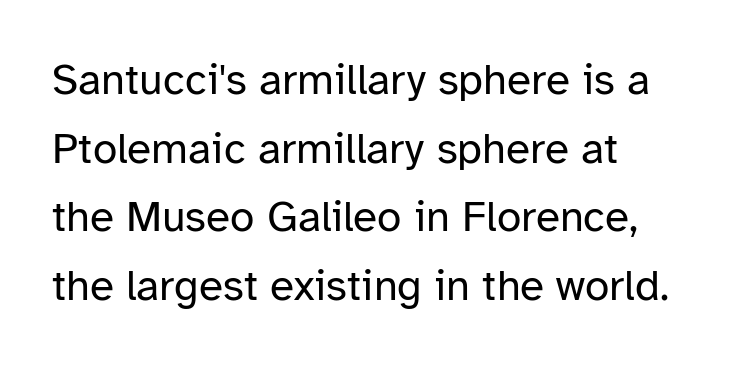
Is there much room between lines? A standard amount, neither cramped nor airy. No word sits above an underline. Spacing verdict: proportional, widths tailored to each character. This is the regular roman posture of the typeface. Letterform terminals end flat and unadorned throughout the passage.
